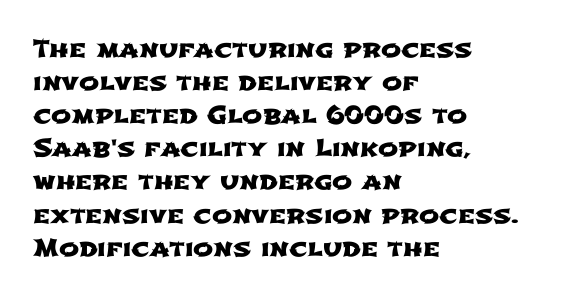
{"underline": "no", "align": "left", "line_spacing": "normal", "line_spacing_ratio": 1.38, "letter_spacing": "normal", "letter_spacing_em": 0.0, "glyph_px": 24}
